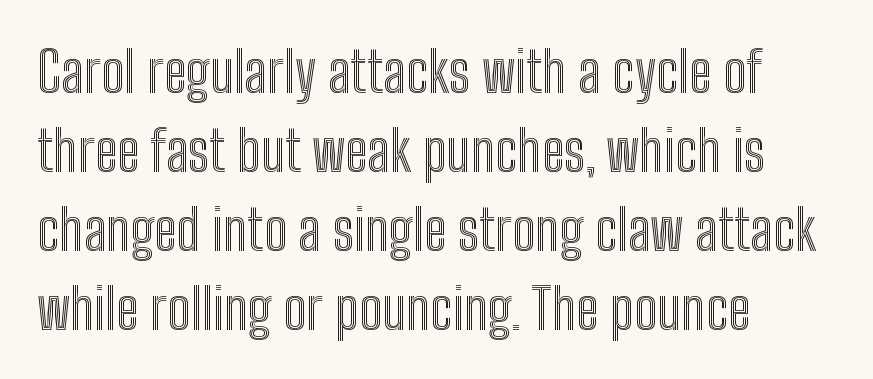
The face used here is rendered with its standard letterfit. The lettering holds an erect, upright posture throughout. This sample keeps an unexceptional amount of space between lines. The letters advance in unequal steps, a hallmark of proportional type. Each row of text sits above clean, open space. Typeset ragged right — the left edge is the straight one.
